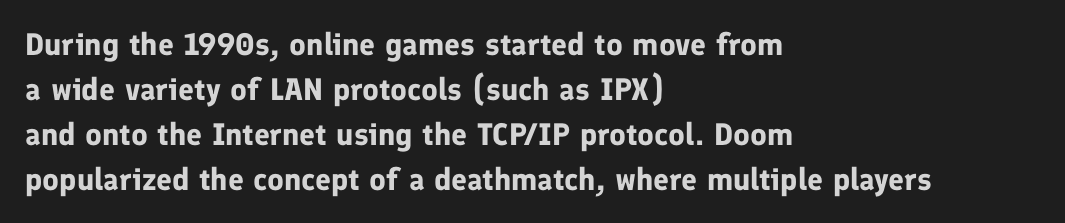
The image shows 31 px bold sans-serif type, upright; set left-aligned, normal line spacing (1.45x), normal letter spacing, not underlined; low stroke contrast and a medium x-height.
